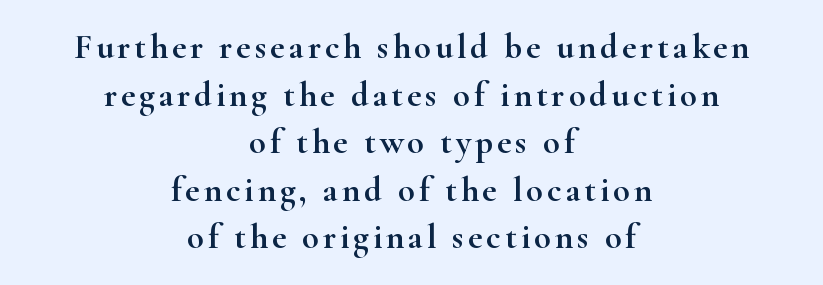
Posture: vertical. Where is the straight margin? There isn't one; the lines are centered. This sample uses a serif face. The passage shown is typed in a proportional face where columns would drift.
